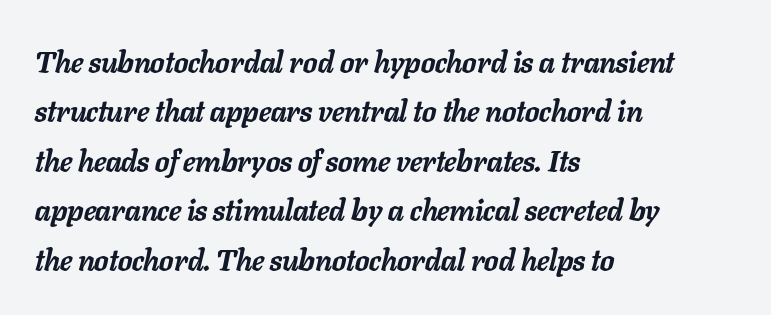
An italicized treatment has been applied to the whole sample. Heft: maximum for text — a bold. Tracking value appears to be zero — textbook default spacing. Students, observe: this is what conventionally led text looks like. Caption: multi-line text, flush left, ragged right. The words here are not underlined.
